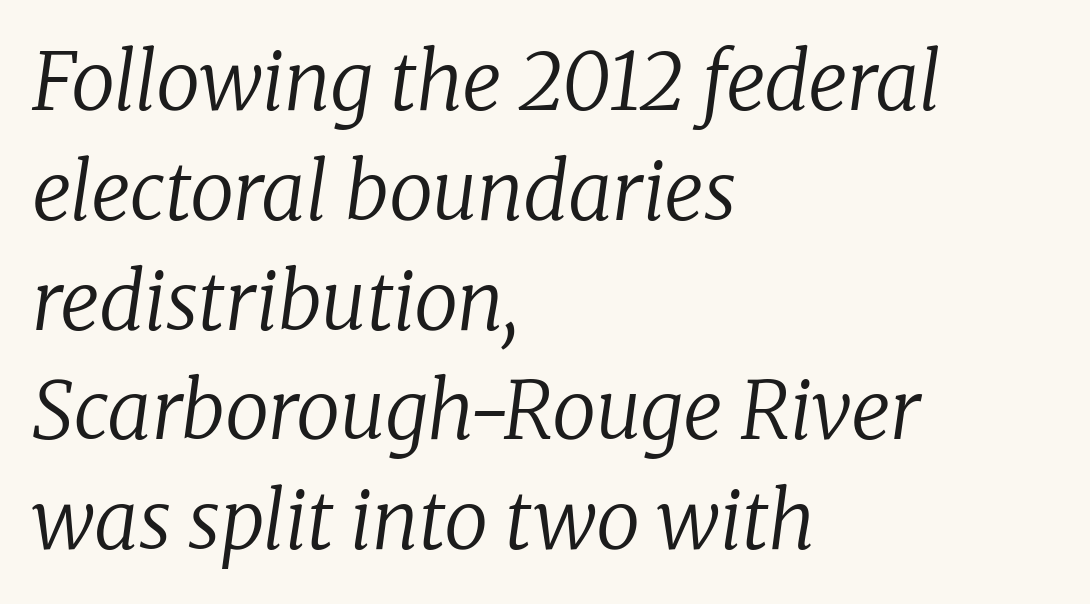
Check the space under the baseline: it is left empty. A typesetter would mark this as italic. What's the leading like? Ordinary, nothing unusual. Here the designer chose a conventional face with non-uniform glyph widths. Stems and bowls with no extra thickness — not bold.
